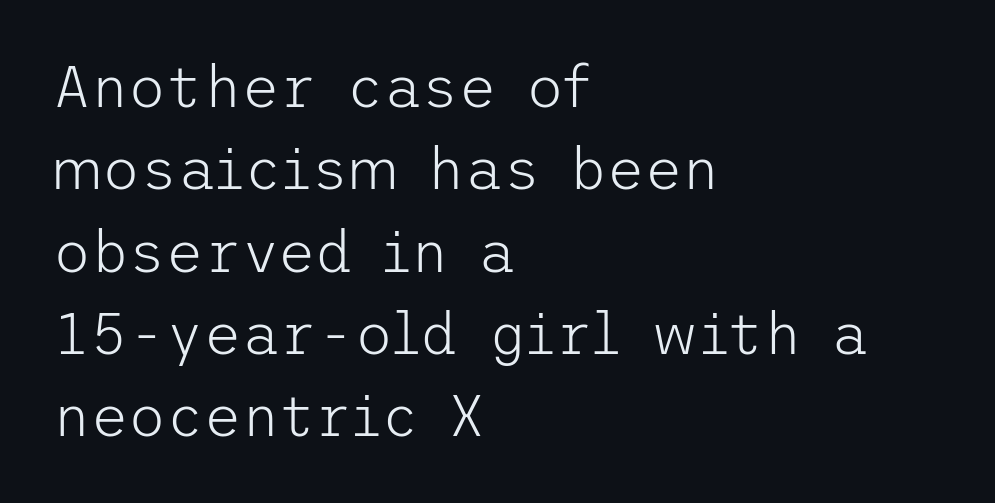
The image shows 58 px light sans-serif type, upright; set left-aligned, normal line spacing (1.42x), normal letter spacing, not underlined; low stroke contrast and a medium x-height.
